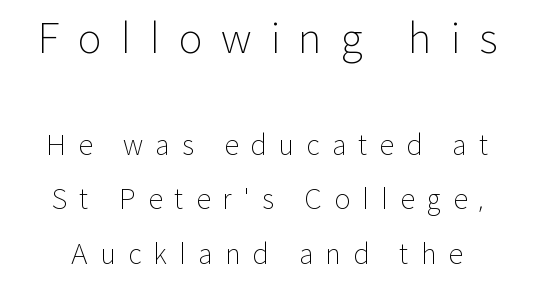
Two sizes are in play, and the larger belongs to the first block. Quick note: not italic, upright. Notice the wide empty band between every row — that's loose leading. The typeface has the unassuming heft of standard copy or less. A typesetter would call this heavily tracked-out type.
